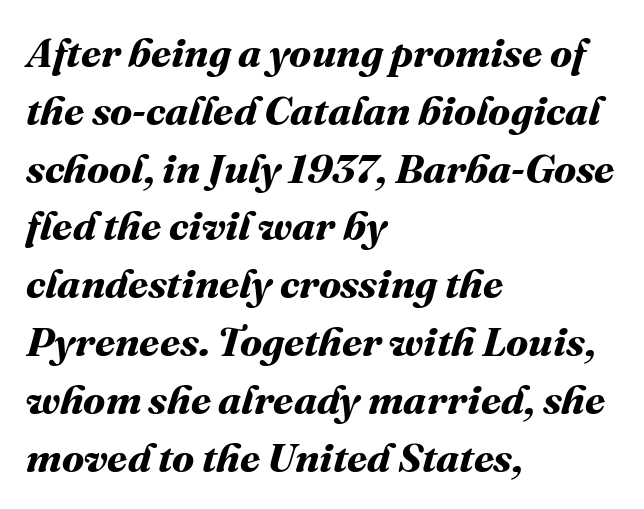
The image shows 41 px bold type; set left-aligned, normal line spacing (1.41x), normal letter spacing, not underlined; medium stroke contrast and a medium x-height.
